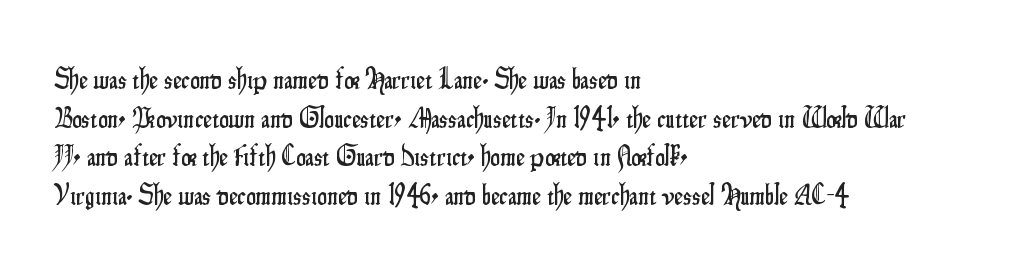
{"serif": "no", "italic": "no", "width": "condensed", "stroke_contrast": "low", "x_height": "small", "monospaced": "no", "underline": "no", "align": "left", "line_spacing": "normal", "line_spacing_ratio": 1.38, "letter_spacing": "normal", "letter_spacing_em": 0.0, "glyph_px": 28}
